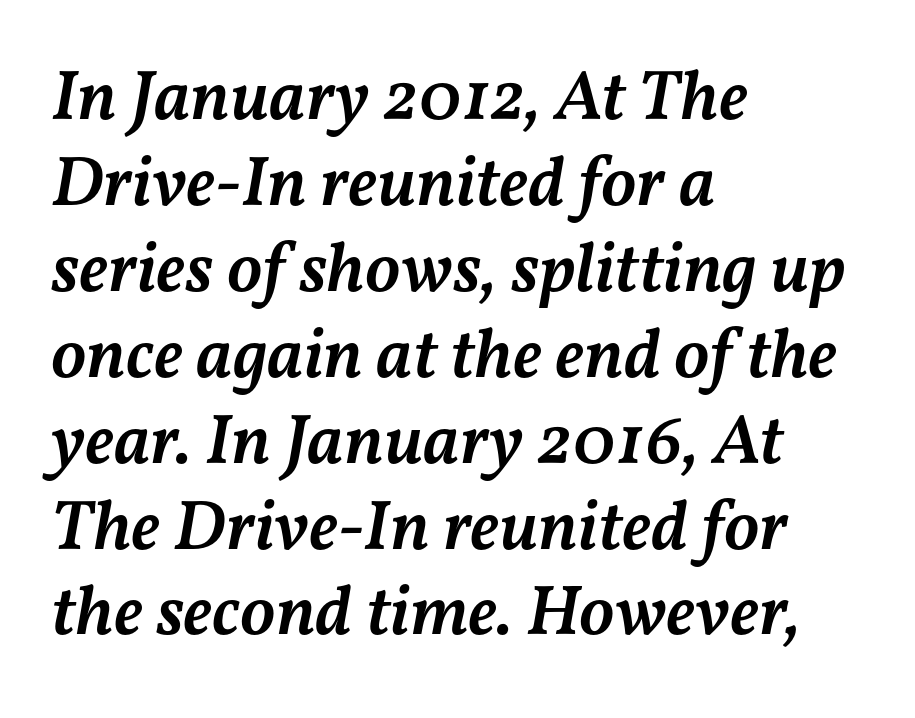
Q: Is the text bold? A: Semi-bold.
Q: Is the text italic (slanted)? A: Yes, it leans right by about 11 degrees.
Q: Is the text underlined? A: No.
Q: How is the paragraph aligned? A: Left-aligned.
Q: Is the spacing between letters normal or unusually wide? A: Normal.
Q: Width (condensed, normal, or wide)? A: Normal.
Q: Stroke contrast? A: Medium.
Q: x-height? A: Medium.
Q: Monospaced? A: No.
